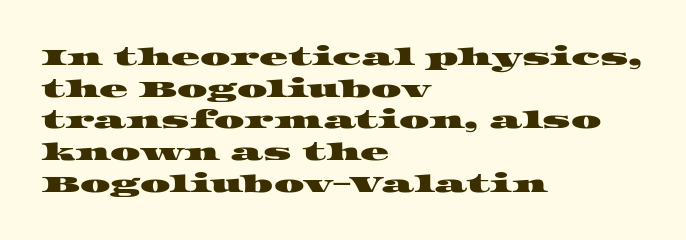
Students, observe: this is what conventionally led text looks like. Glyph-to-glyph distance matches everyday printed text. The lines are quadded left. The strip under each line holds only bare page.
